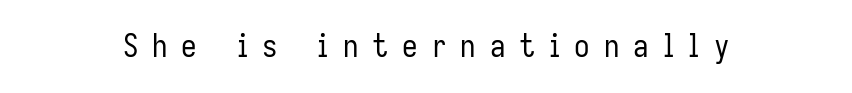
{"serif": "no", "italic": "no", "bold": "no", "weight": "regular", "width": "condensed", "stroke_contrast": "low", "x_height": "medium", "monospaced": "no", "underline": "no", "letter_spacing": "wide", "letter_spacing_em": 0.45, "glyph_px": 31}
